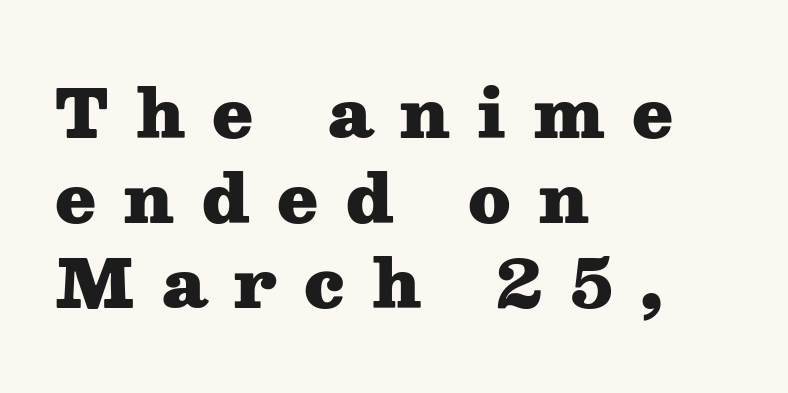
{"serif": "yes", "italic": "no", "bold": "yes", "weight": "heavy", "width": "wide", "stroke_contrast": "medium", "x_height": "medium", "monospaced": "no", "underline": "no", "align": "left", "line_spacing": "normal", "line_spacing_ratio": 1.29, "letter_spacing": "wide", "letter_spacing_em": 0.41, "glyph_px": 66}
